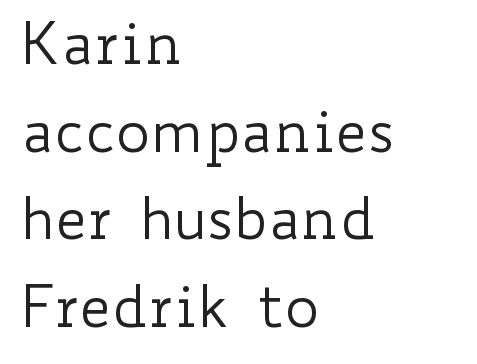
The image shows 58 px regular-weight, wide type, upright; set left-aligned, normal line spacing (1.51x), normal letter spacing, not underlined; low stroke contrast and a small x-height.
